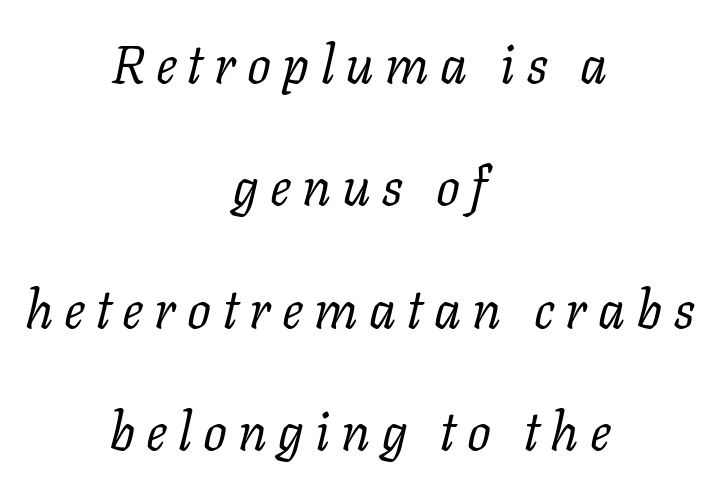
Bare-footed words on every line. Horizontally, the lines are justified to the midpoint only. Type style note: has serifs. How are the letters spaced? Widely, with obvious added tracking. Weight: not bold — regular or lighter.
